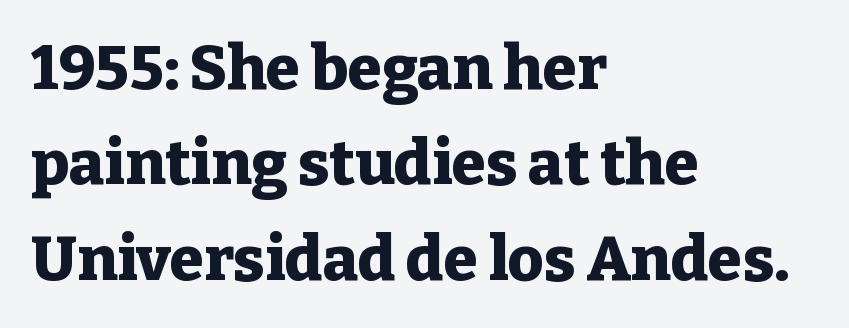
{"serif": "yes", "italic": "no", "bold": "yes", "weight": "heavy", "width": "normal", "stroke_contrast": "low", "x_height": "medium", "monospaced": "no", "underline": "no", "align": "left", "line_spacing": "normal", "line_spacing_ratio": 1.54, "letter_spacing": "normal", "letter_spacing_em": 0.0, "glyph_px": 62}
